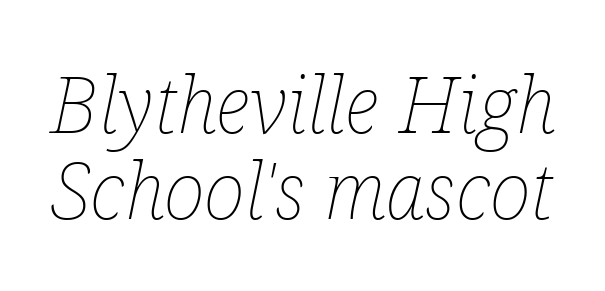
Q: Is the text bold? A: No.
Q: Is the text italic (slanted)? A: Yes, it leans right by about 12 degrees.
Q: Is the text underlined? A: No.
Q: Is the spacing between letters normal or unusually wide? A: Normal.
Q: Is the spacing between lines tight, normal or loose? A: Tight.
Q: Width (condensed, normal, or wide)? A: Condensed.
Q: Stroke contrast? A: Low.
Q: x-height? A: Medium.
Q: Monospaced? A: No.
